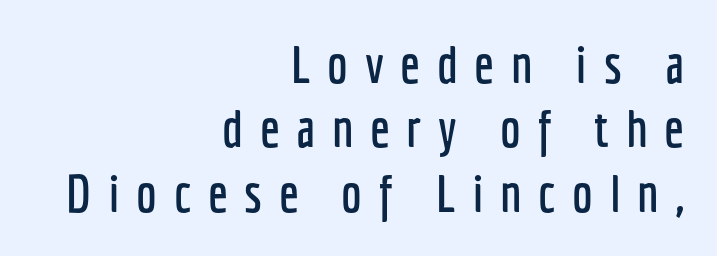
Q: Is the text italic (slanted)? A: No, it is upright.
Q: Is the typeface a serif or a sans-serif typeface? A: Sans-serif.
Q: Is the text underlined? A: No.
Q: How is the paragraph aligned? A: Right-aligned.
Q: Is the spacing between letters normal or unusually wide? A: Unusually wide.
Q: Width (condensed, normal, or wide)? A: Condensed.
Q: Stroke contrast? A: Low.
Q: x-height? A: Medium.
Q: Monospaced? A: No.
